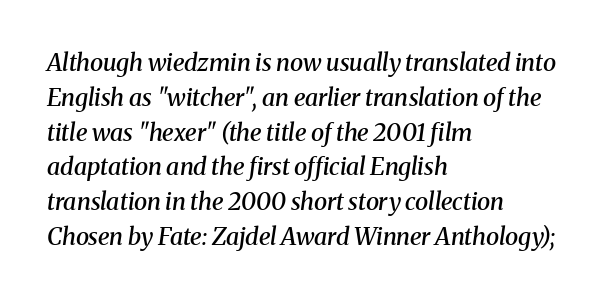
The rendering uses a semibold face; strokes are thickened but not to full bold. Tall strokes in this sample are angled rather than plumb. These lines keep a tight, regular rhythm from letter to letter. Each row of text sits above clean, open space. The lines sit at an ordinary, default distance from one another.
